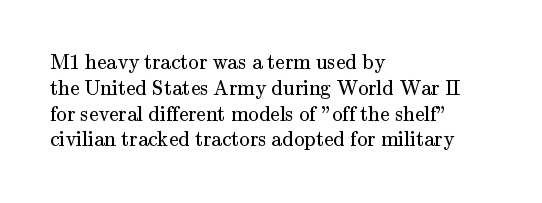
Q: Is the text bold? A: No.
Q: Is the text italic (slanted)? A: No, it is upright.
Q: Is the text underlined? A: No.
Q: How is the paragraph aligned? A: Left-aligned.
Q: Is the spacing between letters normal or unusually wide? A: Normal.
